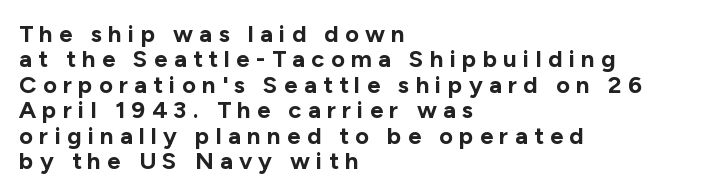
The image shows 24 px bold type, upright; set left-aligned, tight line spacing (1.06x), unusually wide letter spacing (+0.26 em), not underlined.
